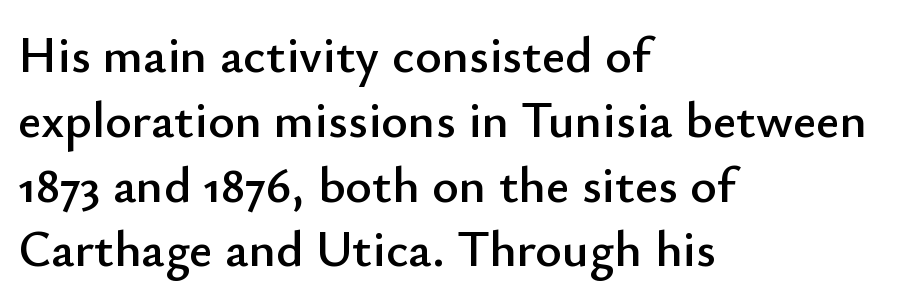
Q: Is the text italic (slanted)? A: No, it is upright.
Q: Is the typeface a serif or a sans-serif typeface? A: Sans-serif.
Q: Is the text underlined? A: No.
Q: How is the paragraph aligned? A: Left-aligned.
Q: Is the spacing between letters normal or unusually wide? A: Normal.
Q: Is the spacing between lines tight, normal or loose? A: Normal.
Q: Width (condensed, normal, or wide)? A: Normal.
Q: Stroke contrast? A: Low.
Q: x-height? A: Small.
Q: Monospaced? A: No.
